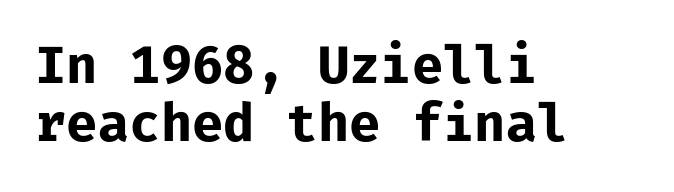
The image shows 51 px bold sans-serif type, upright; set left-aligned, tight line spacing (1.13x), normal letter spacing, not underlined; low stroke contrast and a medium x-height.
